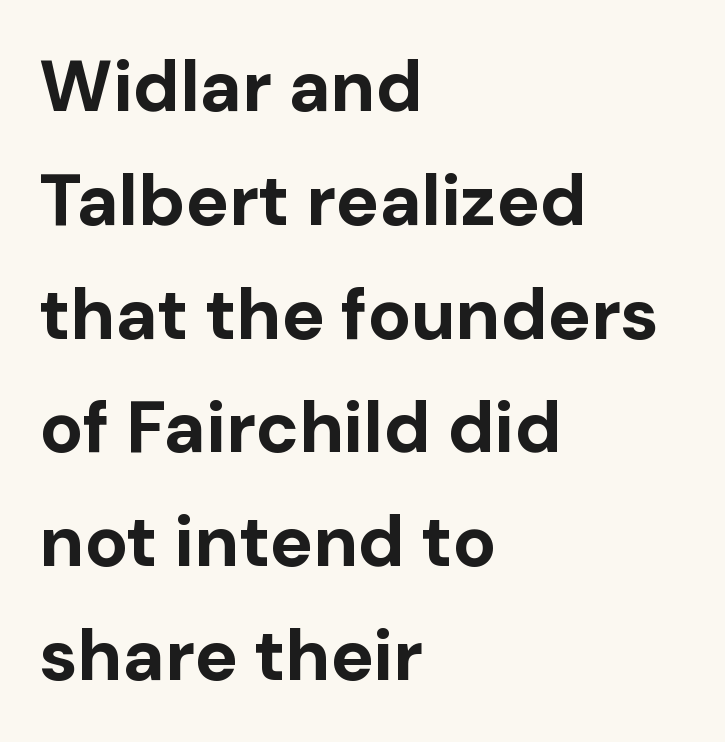
{"serif": "no", "italic": "no", "bold": "yes", "weight": "bold", "width": "normal", "stroke_contrast": "low", "x_height": "medium", "monospaced": "no", "underline": "no", "align": "left", "line_spacing": "normal", "line_spacing_ratio": 1.58, "letter_spacing": "normal", "letter_spacing_em": 0.0, "glyph_px": 72}
